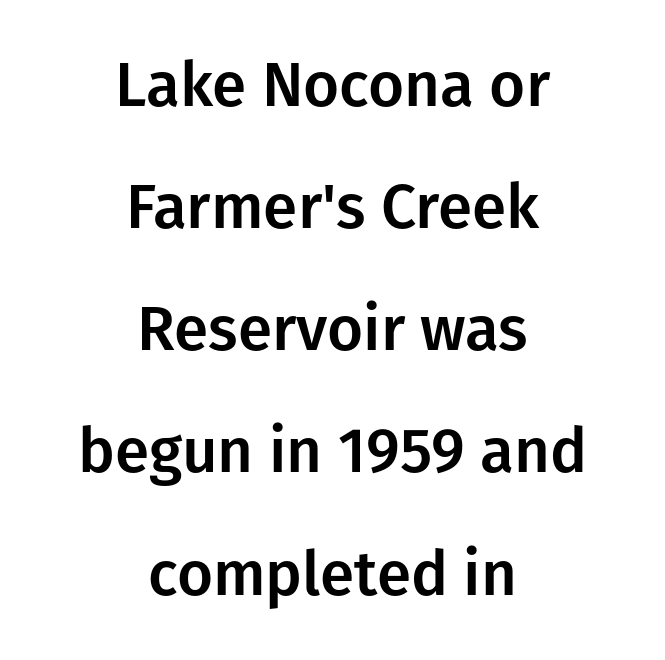
Q: Is the text italic (slanted)? A: No, it is upright.
Q: Is the typeface a serif or a sans-serif typeface? A: Sans-serif.
Q: Is the text underlined? A: No.
Q: How is the paragraph aligned? A: Centered.
Q: Is the spacing between letters normal or unusually wide? A: Normal.
Q: Is the spacing between lines tight, normal or loose? A: Loose.
Q: Width (condensed, normal, or wide)? A: Normal.
Q: Stroke contrast? A: Low.
Q: x-height? A: Medium.
Q: Monospaced? A: No.
